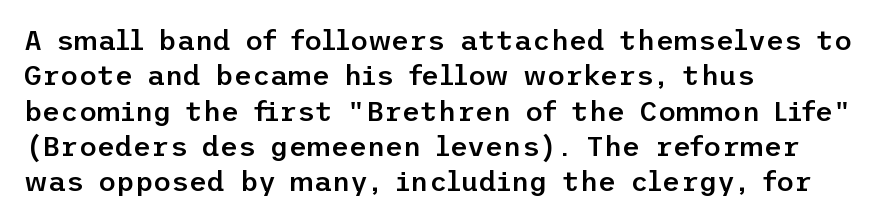
What weight is shown? A semibold, between regular and bold. Layout note: lines flush left. Rule under the text: the space is simply empty. You can tell from the bare stems that sans-serif type was used. Tracking value appears to be zero — textbook default spacing.
